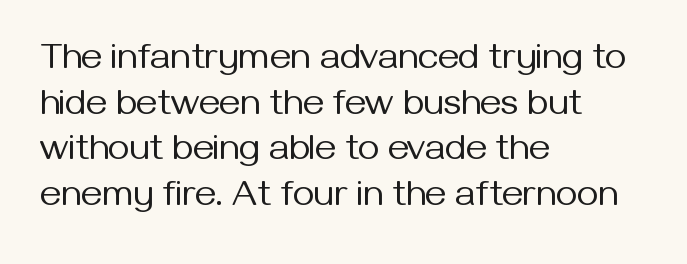
The image shows 37 px regular-weight sans-serif type, upright; set left-aligned, line spacing 1.23x, normal letter spacing, not underlined; medium stroke contrast and a medium x-height.
